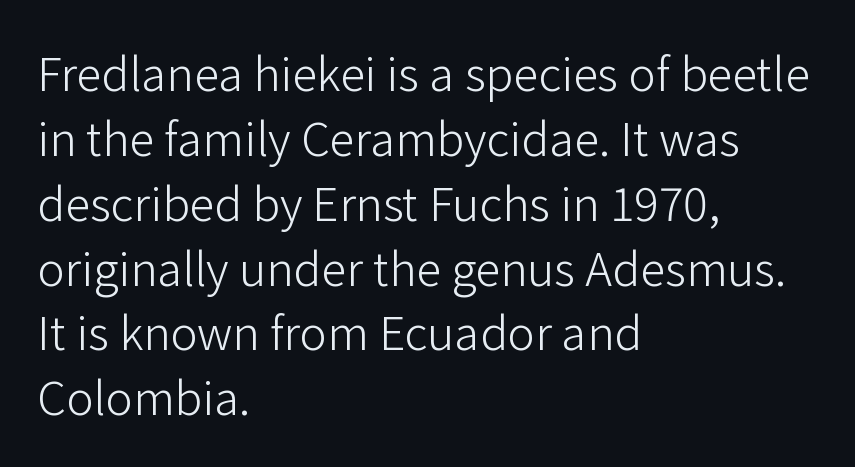
The image shows 46 px light sans-serif type, upright; set left-aligned, normal line spacing (1.41x), normal letter spacing, not underlined; low stroke contrast and a medium x-height.
